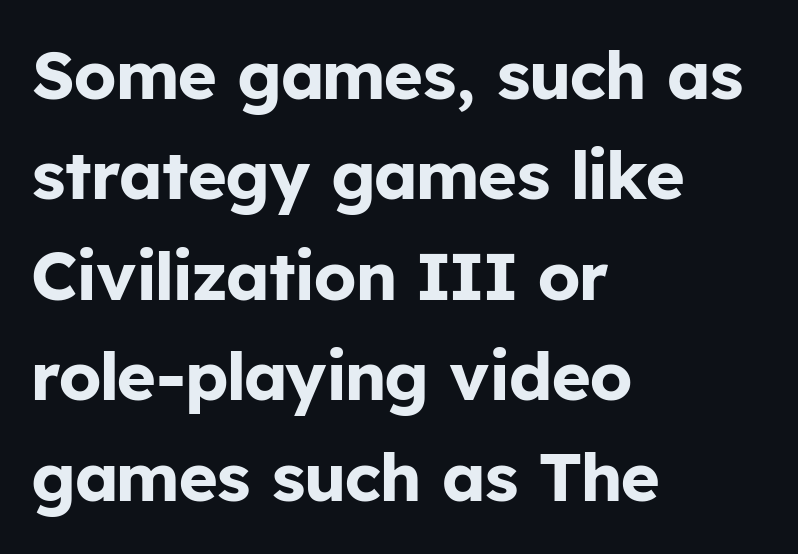
No italicization has been applied; the sample stays upright. The rendering uses a moderate line-height, typical for paragraphs. Unmarked baselines from the first word to the last. Tracking here is standard; glyphs follow each other at the usual distance. Stroke terminals: plain, sans-serif. Note the varied advance widths — an 'i' is clearly narrower than an 'm'.
